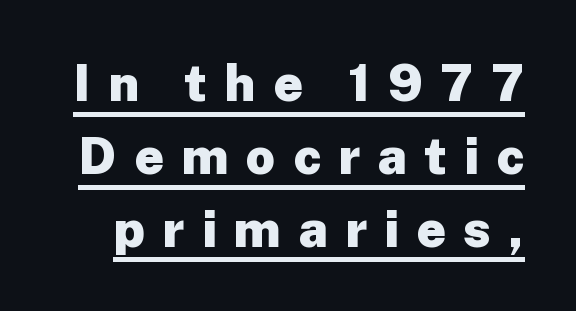
{"serif": "no", "italic": "no", "bold": "yes", "weight": "heavy", "width": "normal", "stroke_contrast": "low", "x_height": "medium", "monospaced": "no", "underline": "yes", "line_spacing": "normal", "line_spacing_ratio": 1.43, "letter_spacing": "wide", "letter_spacing_em": 0.34, "glyph_px": 51}
